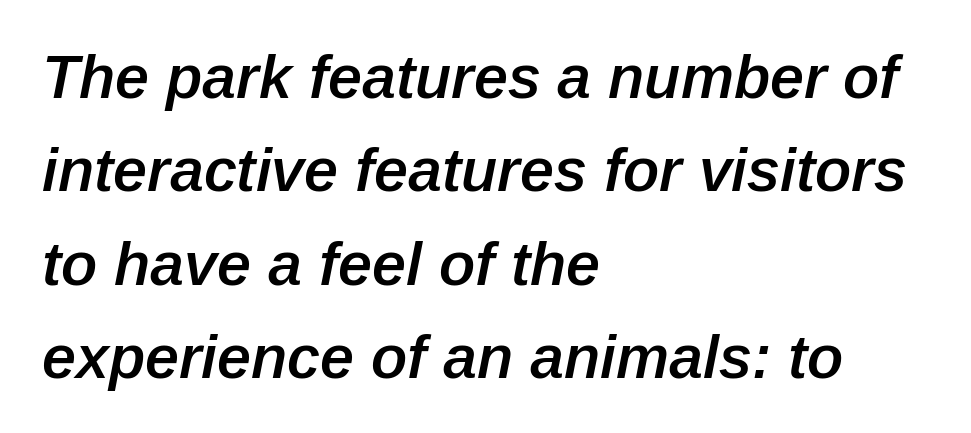
On the weight axis this lands at semibold, roughly 600. The lettering tilts uniformly, giving the passage an italic look. Character widths vary here, with narrow letters taking less room than wide ones. The passage shown is not underscored anywhere.
